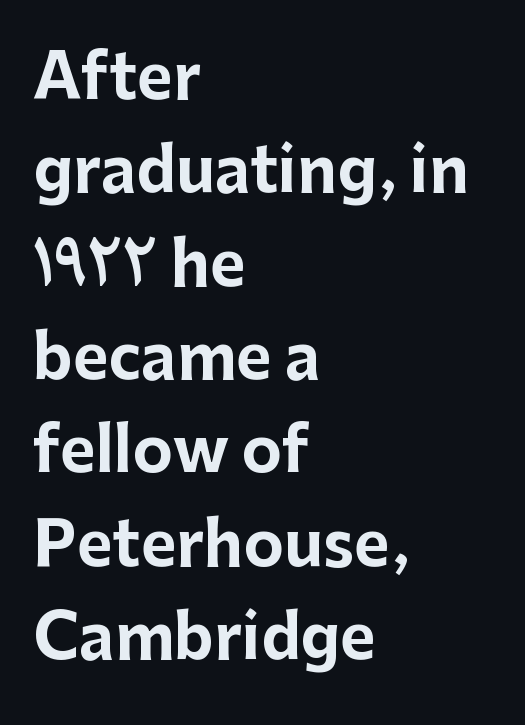
Character widths vary here, with narrow letters taking less room than wide ones. Students, observe: this is what conventionally led text looks like. The sample has been set heavy, in full bold. No extra tracking has been applied to these lines. Underlining? Definitely not there. Alignment: flush left.
